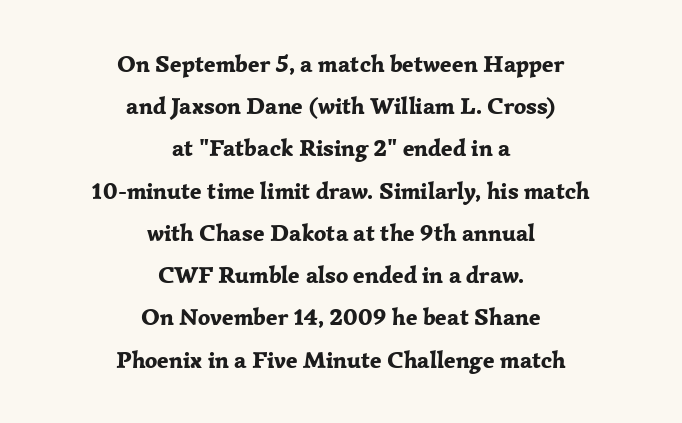
Q: Is the text bold? A: Yes.
Q: Is the text italic (slanted)? A: No, it is upright.
Q: Is the text underlined? A: No.
Q: How is the paragraph aligned? A: Centered.
Q: Is the spacing between letters normal or unusually wide? A: Normal.
